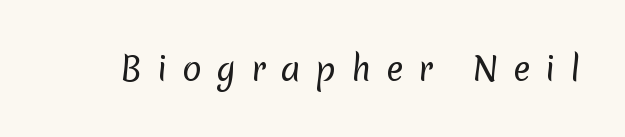
Q: Is the text bold? A: No.
Q: Is the typeface a serif or a sans-serif typeface? A: Sans-serif.
Q: Is the text underlined? A: No.
Q: Is the spacing between letters normal or unusually wide? A: Unusually wide.
Q: Width (condensed, normal, or wide)? A: Normal.
Q: Stroke contrast? A: Low.
Q: x-height? A: Medium.
Q: Monospaced? A: No.
